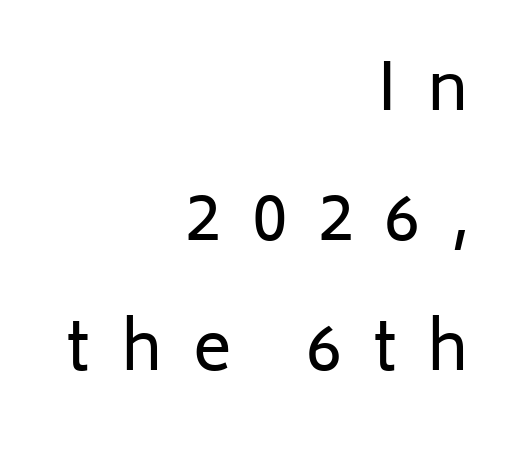
The image shows 65 px regular-weight sans-serif type, upright; set right-aligned, loose line spacing (2.0x), unusually wide letter spacing (+0.47 em), not underlined; low stroke contrast and a medium x-height.
